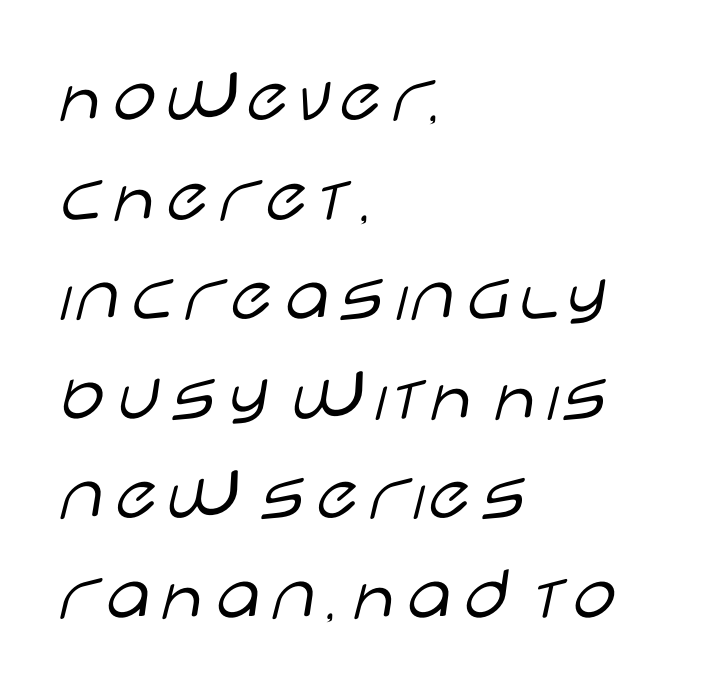
The image shows 79 px light, wide sans-serif type; set left-aligned, normal line spacing (1.26x), normal letter spacing, not underlined; low stroke contrast and a large x-height.
